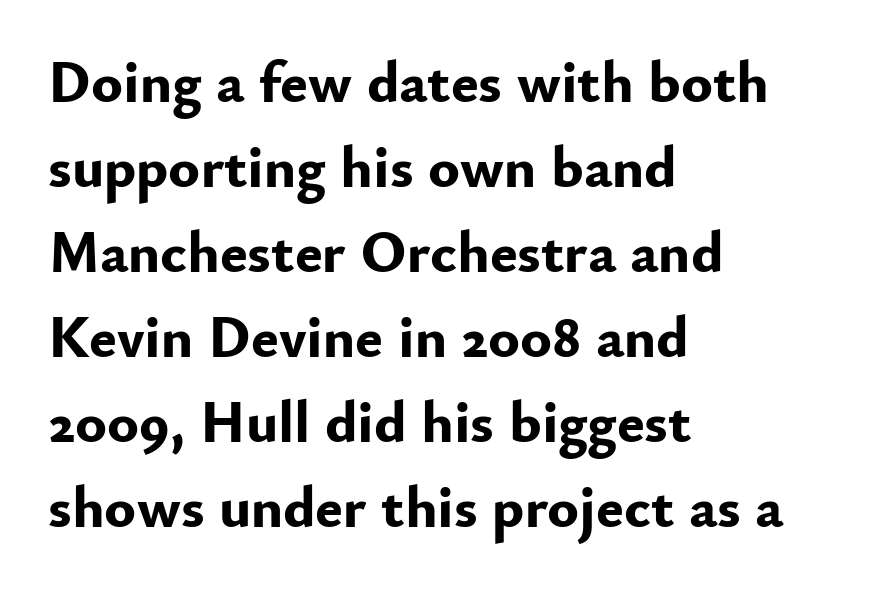
{"serif": "no", "italic": "no", "bold": "yes", "weight": "bold", "width": "normal", "stroke_contrast": "low", "x_height": "small", "monospaced": "no", "underline": "no", "align": "left", "line_spacing": "normal", "line_spacing_ratio": 1.44, "letter_spacing": "normal", "letter_spacing_em": 0.0, "glyph_px": 59}
